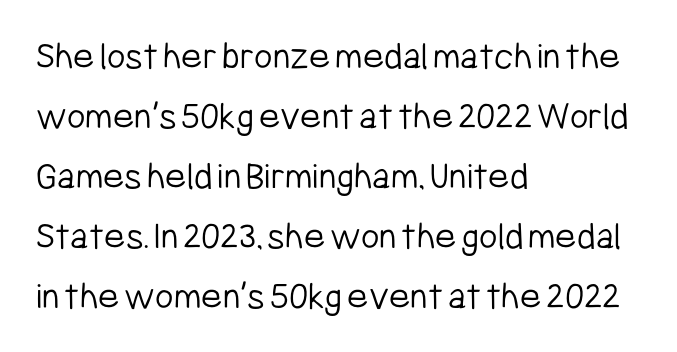
The image shows 40 px light, condensed sans-serif type, upright; set left-aligned, normal line spacing (1.5x), normal letter spacing, not underlined; low stroke contrast and a medium x-height.
